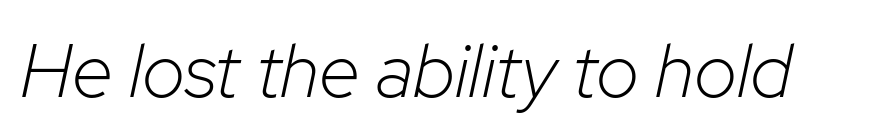
{"italic": "yes", "lean": "right", "slant_degrees": 12, "bold": "no", "weight": "light", "width": "normal", "stroke_contrast": "low", "x_height": "medium", "monospaced": "no", "underline": "no", "letter_spacing": "normal", "letter_spacing_em": 0.0, "glyph_px": 75}
